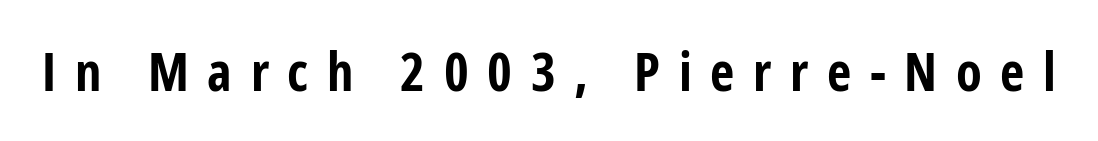
The face used here is proportionally spaced, like ordinary book or web type. This rendering widens character spacing well past its baseline value. Each glyph is drawn with heavy, bold strokes. Ordinary non-slanted type is in use. These lines are composed in type without serifs. Quick note: underline off.
